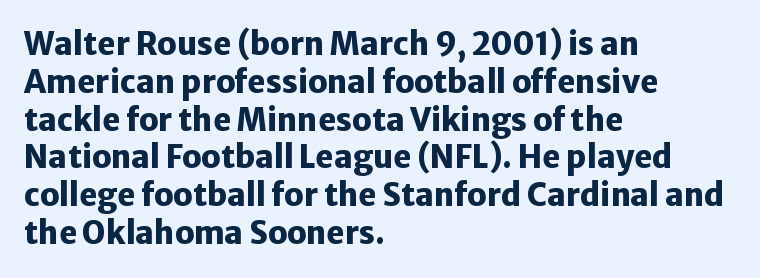
The image shows 31 px heavy sans-serif type, upright; set left-aligned, line spacing 1.22x, normal letter spacing, not underlined; low stroke contrast and a medium x-height.
